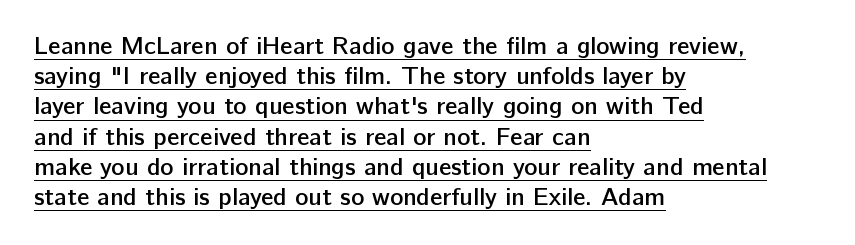
Q: Is the text bold? A: Semi-bold.
Q: Is the text italic (slanted)? A: No, it is upright.
Q: Is the text underlined? A: Yes.
Q: How is the paragraph aligned? A: Left-aligned.
Q: Is the spacing between letters normal or unusually wide? A: Normal.
